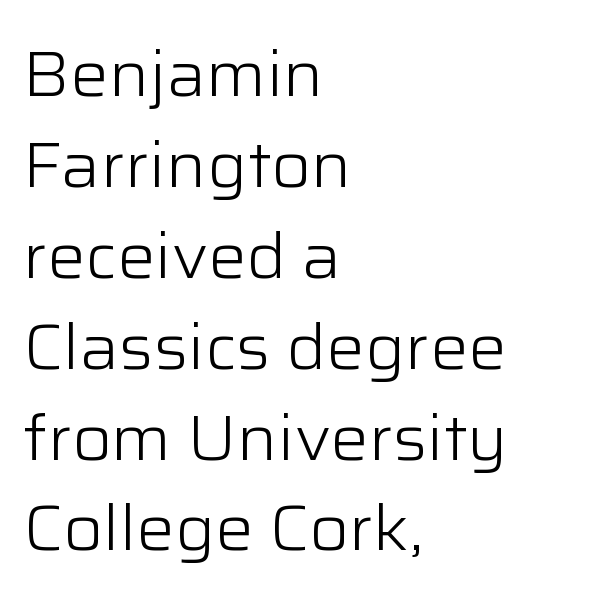
Q: Is the text bold? A: No.
Q: Is the text italic (slanted)? A: No, it is upright.
Q: Is the typeface a serif or a sans-serif typeface? A: Sans-serif.
Q: Is the text underlined? A: No.
Q: How is the paragraph aligned? A: Left-aligned.
Q: Is the spacing between letters normal or unusually wide? A: Normal.
Q: Is the spacing between lines tight, normal or loose? A: Normal.
Q: Width (condensed, normal, or wide)? A: Normal.
Q: Stroke contrast? A: Low.
Q: x-height? A: Medium.
Q: Monospaced? A: No.
